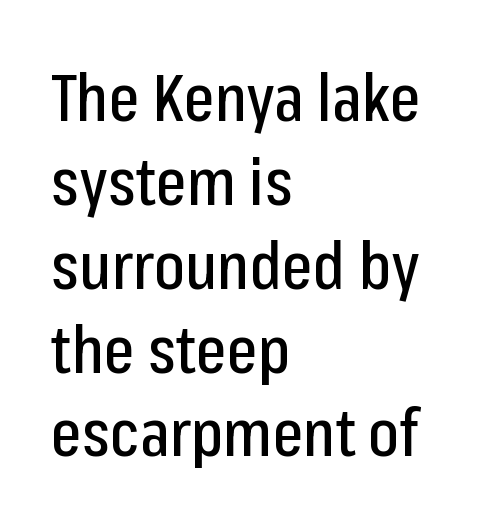
{"serif": "no", "italic": "no", "width": "condensed", "stroke_contrast": "low", "x_height": "medium", "monospaced": "no", "underline": "no", "align": "left", "line_spacing": "normal", "line_spacing_ratio": 1.29, "letter_spacing": "normal", "letter_spacing_em": 0.0, "glyph_px": 65}
